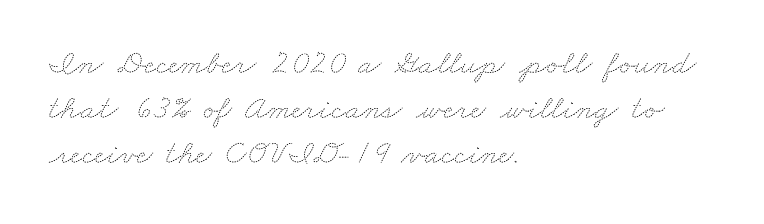
{"bold": "no", "weight": "thin", "width": "wide", "stroke_contrast": "medium", "x_height": "small", "monospaced": "no", "underline": "no", "align": "left", "line_spacing": "normal", "line_spacing_ratio": 1.33, "letter_spacing": "normal", "letter_spacing_em": 0.0, "glyph_px": 34}
